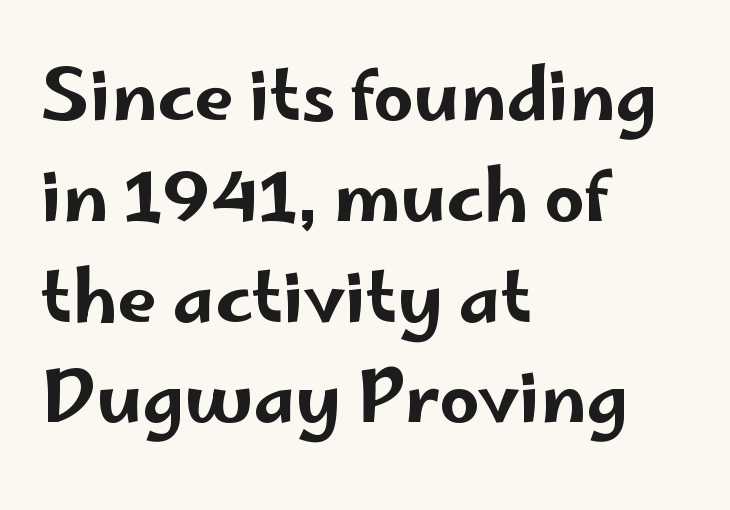
Q: Is the text italic (slanted)? A: No, it is upright.
Q: Is the typeface a serif or a sans-serif typeface? A: Sans-serif.
Q: Is the text underlined? A: No.
Q: How is the paragraph aligned? A: Left-aligned.
Q: Is the spacing between letters normal or unusually wide? A: Normal.
Q: Is the spacing between lines tight, normal or loose? A: Normal.
Q: Width (condensed, normal, or wide)? A: Wide.
Q: Stroke contrast? A: Low.
Q: x-height? A: Small.
Q: Monospaced? A: No.
